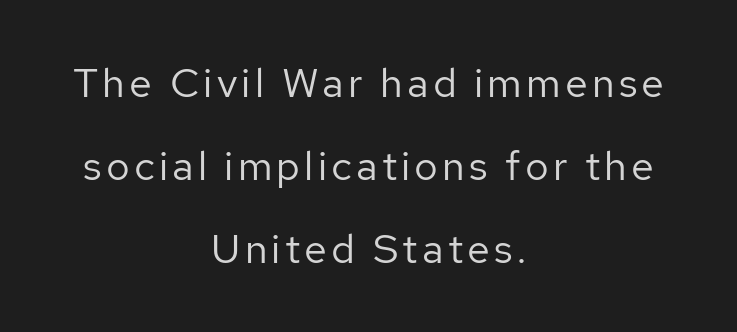
Q: Is the text bold? A: No.
Q: Is the text italic (slanted)? A: No, it is upright.
Q: Is the typeface a serif or a sans-serif typeface? A: Sans-serif.
Q: Is the text underlined? A: No.
Q: How is the paragraph aligned? A: Centered.
Q: Is the spacing between lines tight, normal or loose? A: Loose.
Q: Width (condensed, normal, or wide)? A: Normal.
Q: Stroke contrast? A: Low.
Q: x-height? A: Medium.
Q: Monospaced? A: No.
